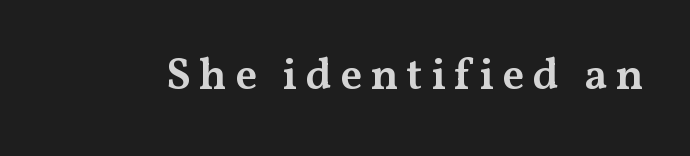
No italicization has been applied; the sample stays upright. This is serif lettering, the kind often seen in printed books. How heavy is the stroke? Medium-heavy — a semibold, shy of bold. The glyphs are unaccompanied by any horizontal stroke below them. The passage shown is typed in a proportional face where columns would drift.
